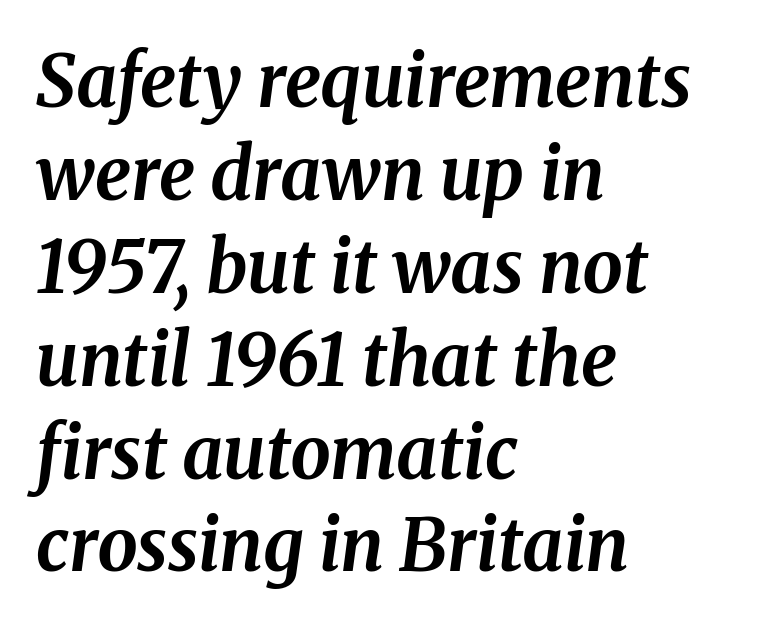
In terms of letterspacing, this is plain default setting. A typesetter would call this proportional, since set widths differ per character. Nobody drew a line under any word here. Horizontal alignment here is leftward, the default for most running prose. The lines sit at an ordinary, default distance from one another. Italic: yes, the glyphs are oblique.
